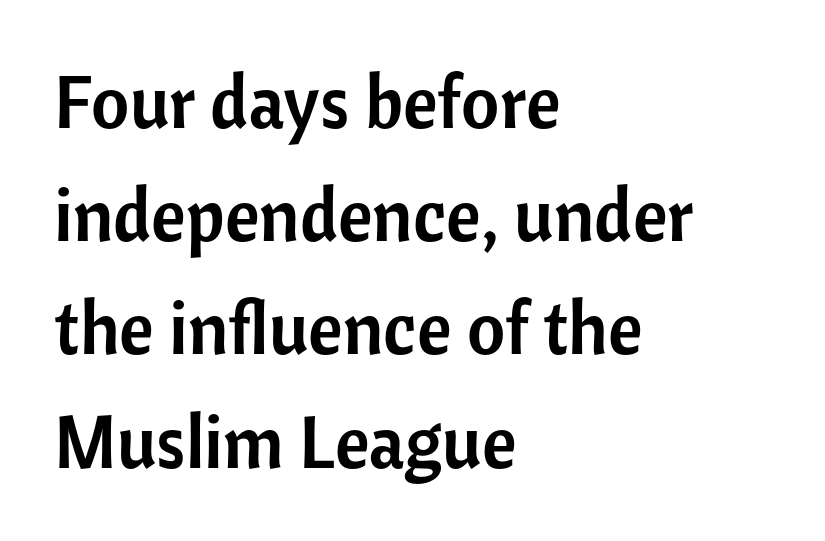
{"serif": "no", "italic": "no", "width": "normal", "stroke_contrast": "low", "x_height": "medium", "monospaced": "no", "underline": "no", "align": "left", "line_spacing": "normal", "line_spacing_ratio": 1.53, "letter_spacing": "normal", "letter_spacing_em": 0.0, "glyph_px": 74}
